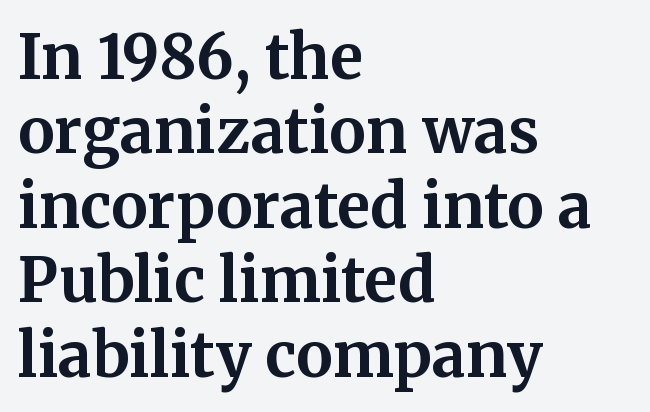
The image shows 61 px bold serif type, upright; set left-aligned, line spacing 1.22x, normal letter spacing, not underlined; medium stroke contrast and a medium x-height.
